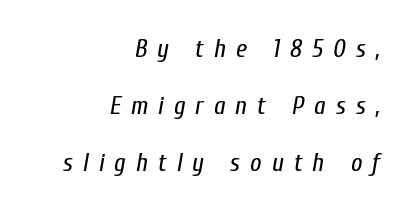
The rendering uses a large line-height, opening up the rows. Clear beneath every line of the passage. If you drew a line through each stem, it would be angled. A flush-right, rag-left setting is used for this passage. Substantial extra tracking has been applied to these lines.
